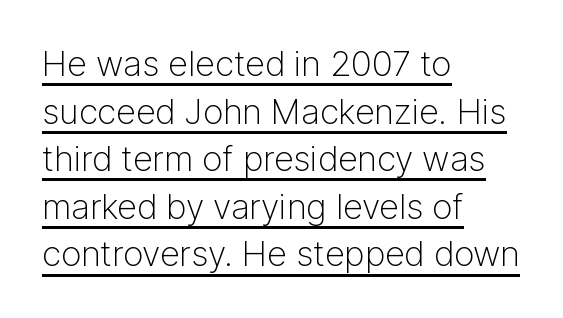
Regular leading. Short and long lines alike share a common starting point at left. Is this a fixed-width face? No — the glyphs have proportional, varying widths. You could call the tracking neutral — neither tight nor loose. Somebody hit Ctrl+U on this one — the words are underlined.
